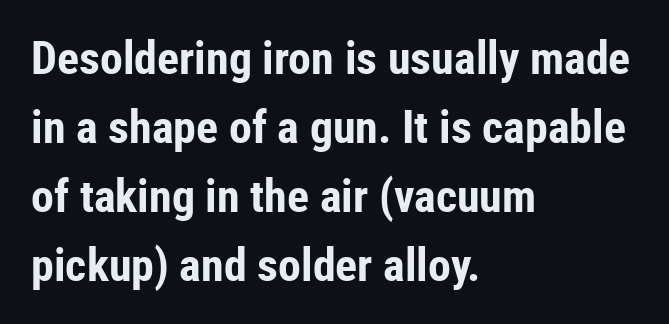
The image shows 46 px bold, condensed sans-serif type, upright; set left-aligned, normal line spacing (1.5x), normal letter spacing, not underlined; low stroke contrast and a medium x-height.
